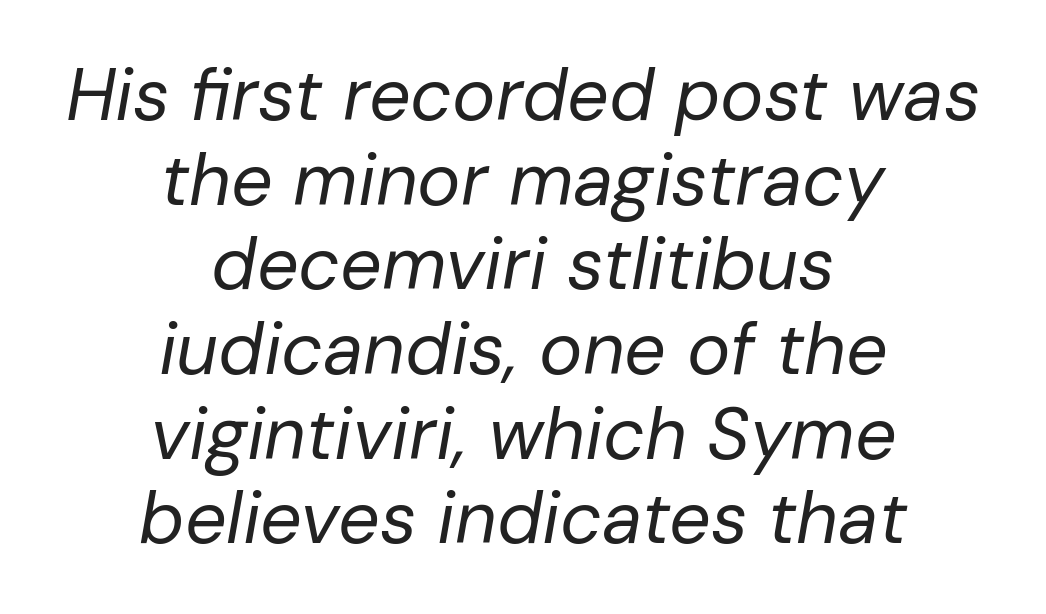
Q: Is the text bold? A: No.
Q: Is the text italic (slanted)? A: Yes, it leans right by about 10 degrees.
Q: Is the text underlined? A: No.
Q: How is the paragraph aligned? A: Centered.
Q: Is the spacing between letters normal or unusually wide? A: Normal.
Q: Width (condensed, normal, or wide)? A: Normal.
Q: Stroke contrast? A: Low.
Q: x-height? A: Medium.
Q: Monospaced? A: No.
